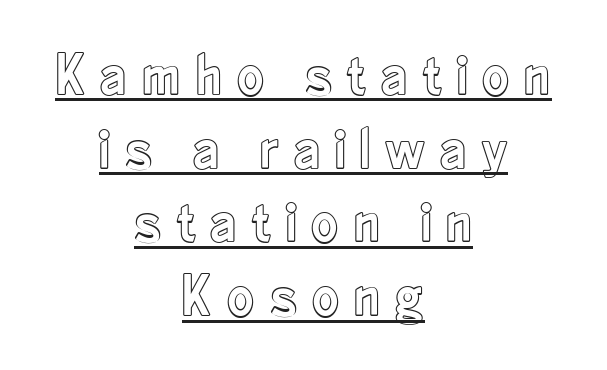
The image shows 59 px condensed type, upright; set centered, normal line spacing (1.25x), unusually wide letter spacing (+0.24 em), underlined; a small x-height.
